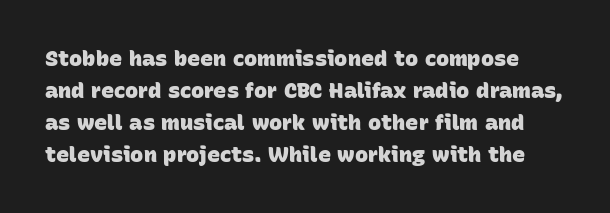
Q: Is the text bold? A: Yes.
Q: Is the text underlined? A: No.
Q: Is the spacing between letters normal or unusually wide? A: Normal.
Q: Is the spacing between lines tight, normal or loose? A: Normal.
